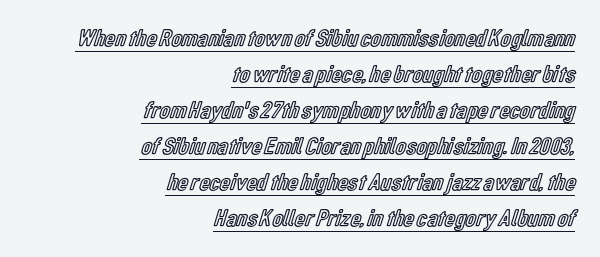
The image shows 24 px text type; set right-aligned, normal line spacing (1.5x), normal letter spacing, underlined.
